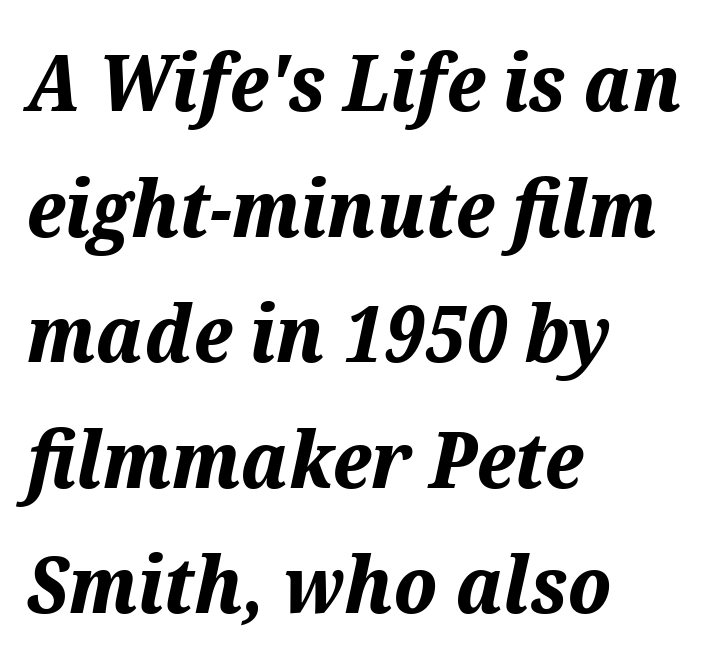
Plain, unruled lines of type. Is the letter spacing exaggerated? No — it looks like the ordinary default. Character widths vary here, with narrow letters taking less room than wide ones. Strokes here are thick enough to call this a true bold.
